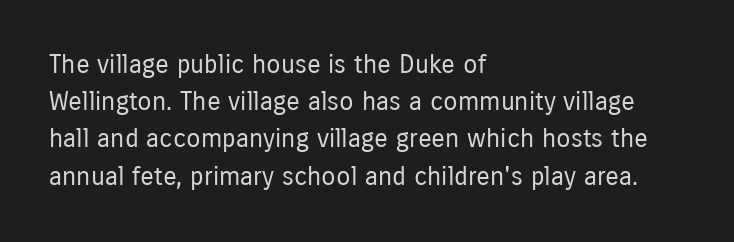
The image shows 26 px text type, upright; set left-aligned, normal line spacing (1.43x), normal letter spacing, not underlined.
